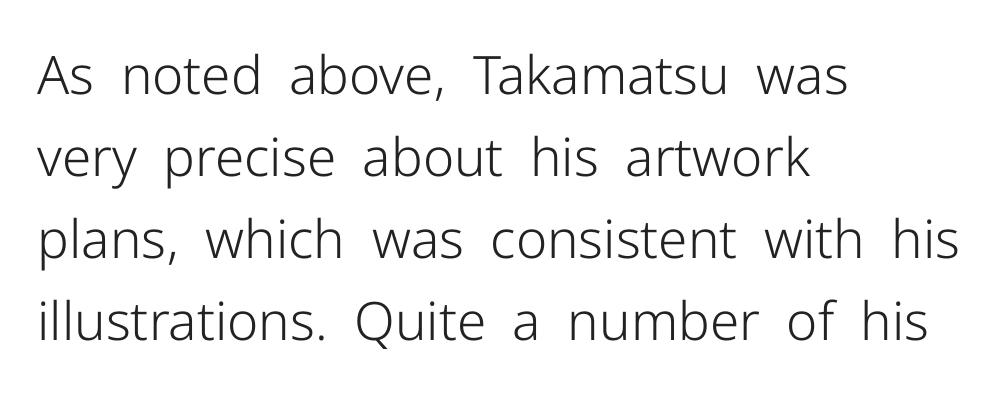
Q: Is the text bold? A: No.
Q: Is the text italic (slanted)? A: No, it is upright.
Q: Is the typeface a serif or a sans-serif typeface? A: Sans-serif.
Q: Is the text underlined? A: No.
Q: How is the paragraph aligned? A: Left-aligned.
Q: Is the spacing between letters normal or unusually wide? A: Normal.
Q: Is the spacing between lines tight, normal or loose? A: Normal.
Q: Width (condensed, normal, or wide)? A: Normal.
Q: Stroke contrast? A: Low.
Q: x-height? A: Medium.
Q: Monospaced? A: No.
